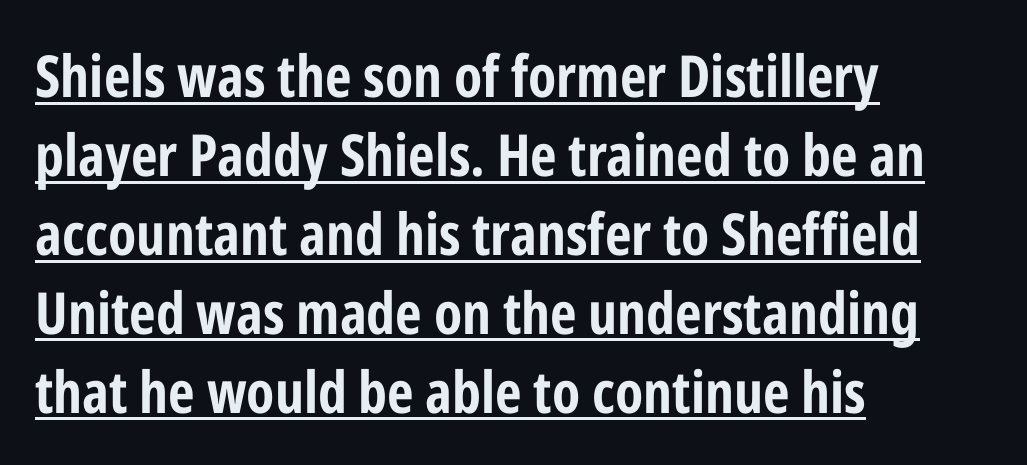
{"serif": "no", "italic": "no", "bold": "yes", "weight": "bold", "width": "condensed", "stroke_contrast": "low", "x_height": "medium", "monospaced": "no", "underline": "yes", "align": "left", "line_spacing": "normal", "line_spacing_ratio": 1.36, "letter_spacing": "normal", "letter_spacing_em": 0.0, "glyph_px": 58}
